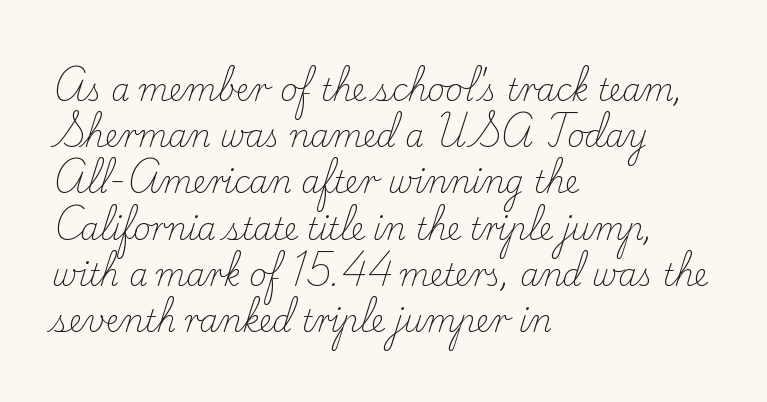
The letterforms sit shoulder to shoulder at normal distance. Where is the straight margin? On the left. Glance below the letters and you will spot only blank space. Horizontal bands of white between lines are of average thickness. This is serif lettering, the kind often seen in printed books.
